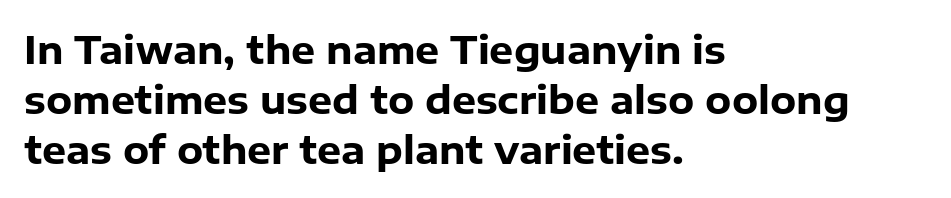
{"serif": "no", "italic": "no", "bold": "yes", "weight": "heavy", "width": "normal", "stroke_contrast": "low", "x_height": "medium", "monospaced": "no", "underline": "no", "align": "left", "line_spacing": "normal", "line_spacing_ratio": 1.32, "letter_spacing": "normal", "letter_spacing_em": 0.0, "glyph_px": 38}
